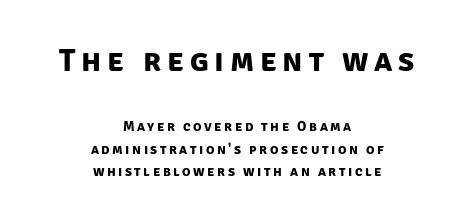
The image shows 32 px bold sans-serif type; set centered, normal line spacing (1.61x), not underlined; the first (top) block is 2.29x larger; low stroke contrast and a large x-height.
